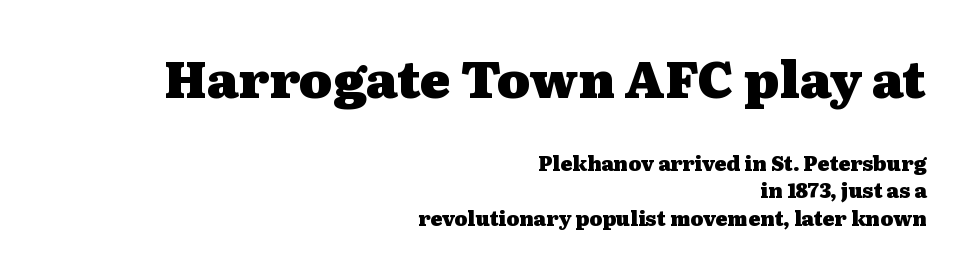
Caption: upper text group enlarged, lower text group reduced. The passage shown is emphatically bold. Each new line begins a customary step beneath the previous one. Just letters on the line, the space beneath them empty. The tracking reads as untouched default to a designer's eye.
